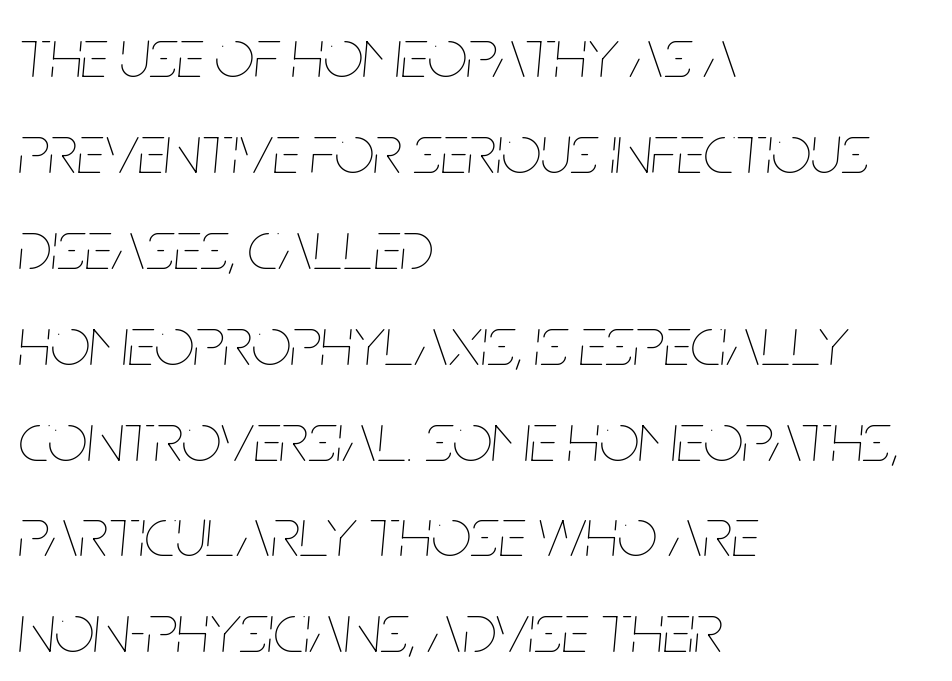
Note the varied advance widths — an 'i' is clearly narrower than an 'm'. Style check: oblique. The line texture is even and compact thanks to regular tracking. The lines are quadded left. Interline gaps are of average width in this sample. Weight class: somewhere from thin through regular.
